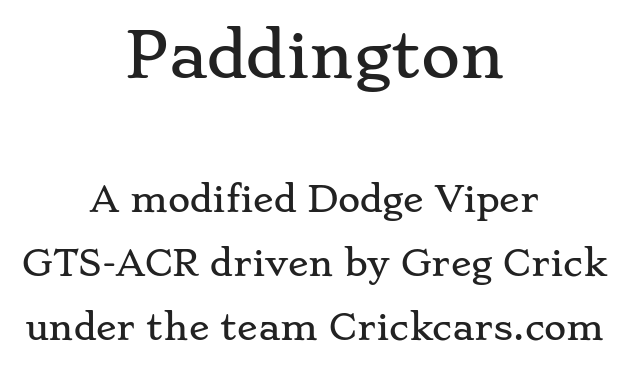
Q: Is the text italic (slanted)? A: No, it is upright.
Q: Is the typeface a serif or a sans-serif typeface? A: Serif.
Q: Is the text underlined? A: No.
Q: How is the paragraph aligned? A: Centered.
Q: Is the spacing between letters normal or unusually wide? A: Normal.
Q: Which block of text is set in a larger size, the first (top) or the second (bottom)? A: The first (top) one.
Q: Width (condensed, normal, or wide)? A: Wide.
Q: Stroke contrast? A: Low.
Q: x-height? A: Small.
Q: Monospaced? A: No.
